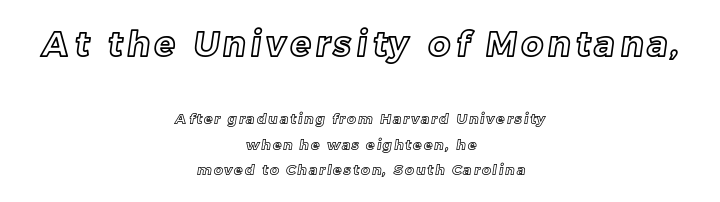
The letters in the upper block stand taller than those in the block below. The typesetter chose a symmetrical, centered arrangement here. The gap between lines stays unmarked. Here the designer chose a conventional face with non-uniform glyph widths.
